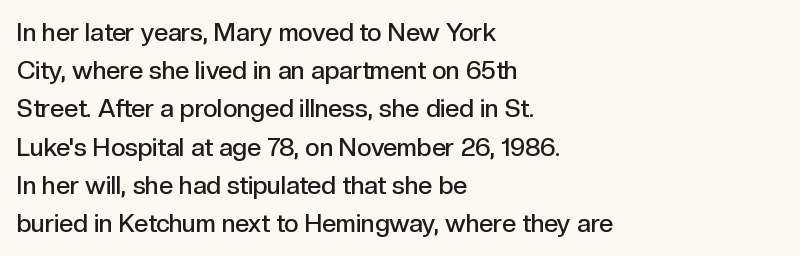
{"italic": "no", "bold": "semi", "underline": "no", "align": "left", "line_spacing": "normal", "line_spacing_ratio": 1.53, "letter_spacing": "normal", "letter_spacing_em": 0.0, "glyph_px": 25}
